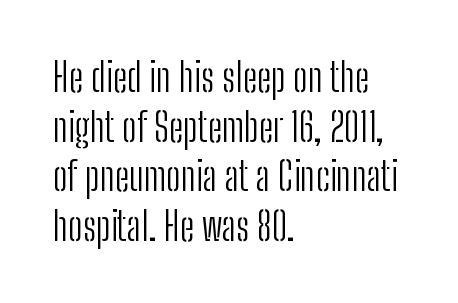
The image shows 39 px light, condensed sans-serif type, upright; set left-aligned, normal line spacing (1.27x), normal letter spacing, not underlined; low stroke contrast and a medium x-height.
